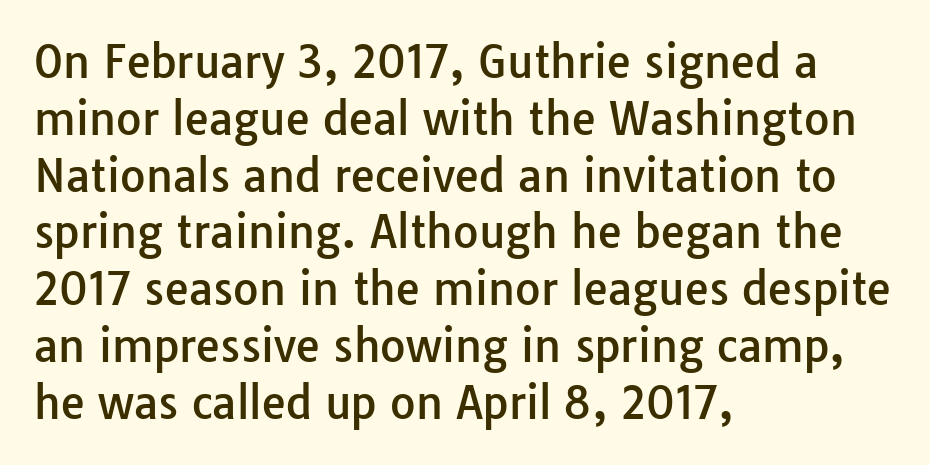
This is sans-serif lettering, the kind often seen on screens and signage. One-word summary of the alignment: left. The line texture is even and compact thanks to regular tracking. Characters remain perfectly vertical along every line. One glance says typical: line gaps are just what's usual.
